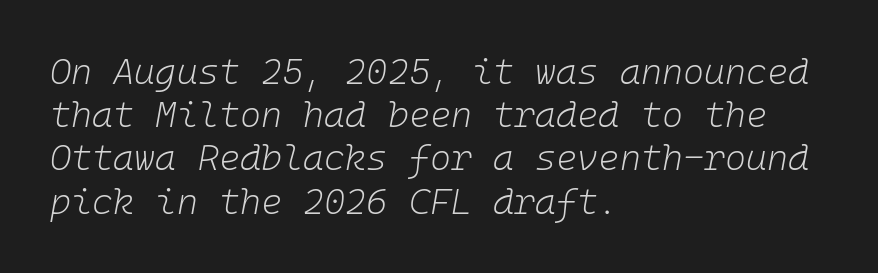
The image shows 36 px light type, italic (leaning right), monospaced; set left-aligned, line spacing 1.2x, normal letter spacing, not underlined; low stroke contrast and a medium x-height.
